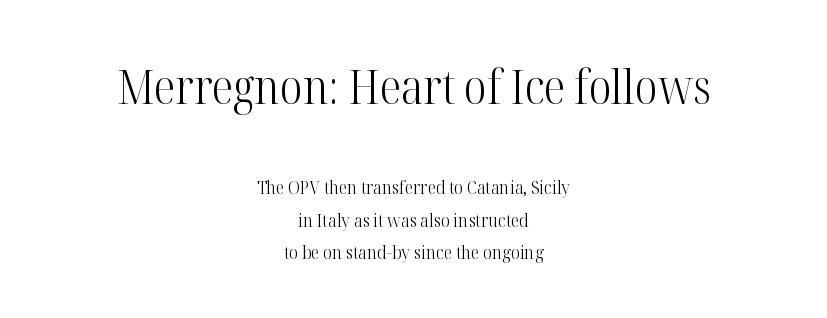
Q: Is the text bold? A: No.
Q: Is the text italic (slanted)? A: No, it is upright.
Q: Is the typeface a serif or a sans-serif typeface? A: Serif.
Q: Is the text underlined? A: No.
Q: How is the paragraph aligned? A: Centered.
Q: Is the spacing between letters normal or unusually wide? A: Normal.
Q: Which block of text is set in a larger size, the first (top) or the second (bottom)? A: The first (top) one.
Q: Width (condensed, normal, or wide)? A: Condensed.
Q: Stroke contrast? A: High.
Q: x-height? A: Medium.
Q: Monospaced? A: No.
